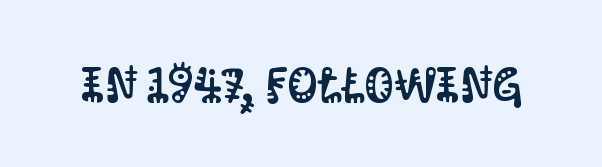
The image shows 48 px condensed sans-serif type, upright; set normal letter spacing, not underlined; medium stroke contrast and a large x-height.
